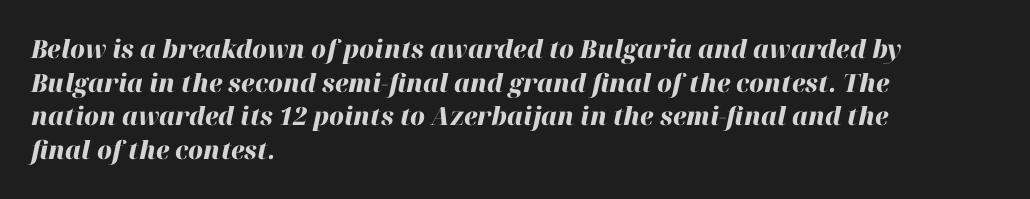
The image shows 25 px bold type, italic (leaning right); set left-aligned, normal line spacing (1.35x), normal letter spacing, not underlined.
